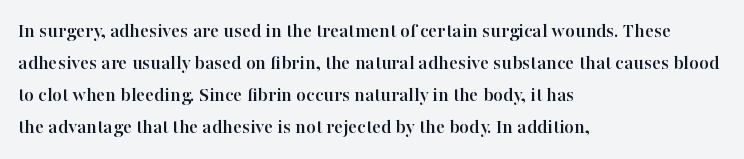
{"italic": "no", "underline": "no", "align": "left", "line_spacing": "normal", "line_spacing_ratio": 1.53, "letter_spacing": "normal", "letter_spacing_em": 0.0, "glyph_px": 21}
